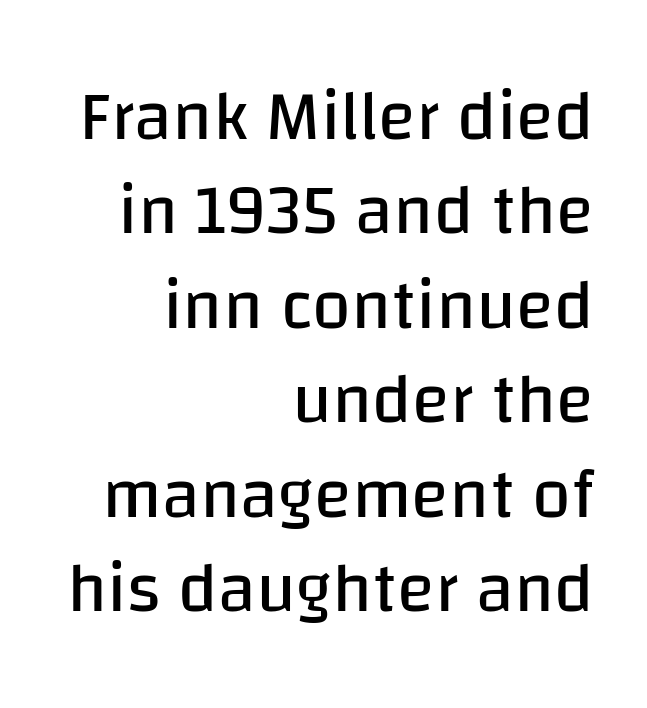
{"serif": "no", "italic": "no", "bold": "no", "weight": "regular", "width": "normal", "stroke_contrast": "low", "x_height": "large", "monospaced": "no", "underline": "no", "align": "right", "line_spacing": "normal", "line_spacing_ratio": 1.35, "letter_spacing": "normal", "letter_spacing_em": 0.0, "glyph_px": 70}
